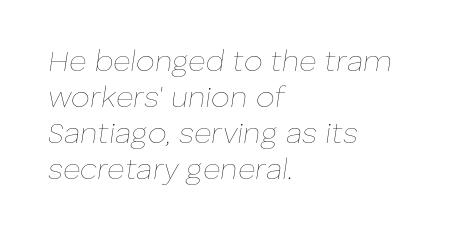
Here the glyphs are tracked normally, forming tight word shapes. Caption: multi-line text, flush left, ragged right. This reads as an unemphasized weight, regular at the heaviest. Varying glyph widths throughout — classic text-font behaviour. The foot of each line stays bare and open. Is the type slanted? Yes — the strokes lean at a clear angle.
